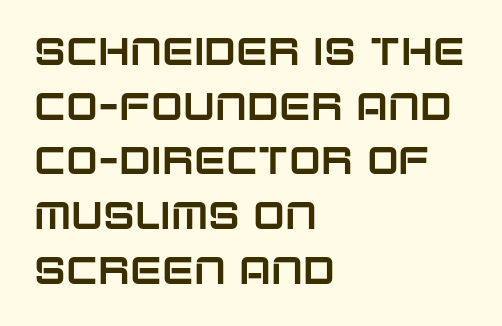
Q: Is the text italic (slanted)? A: No, it is upright.
Q: Is the typeface a serif or a sans-serif typeface? A: Sans-serif.
Q: Is the text underlined? A: No.
Q: How is the paragraph aligned? A: Left-aligned.
Q: Is the spacing between letters normal or unusually wide? A: Normal.
Q: Is the spacing between lines tight, normal or loose? A: Normal.
Q: Width (condensed, normal, or wide)? A: Normal.
Q: Stroke contrast? A: Low.
Q: x-height? A: Large.
Q: Monospaced? A: No.
